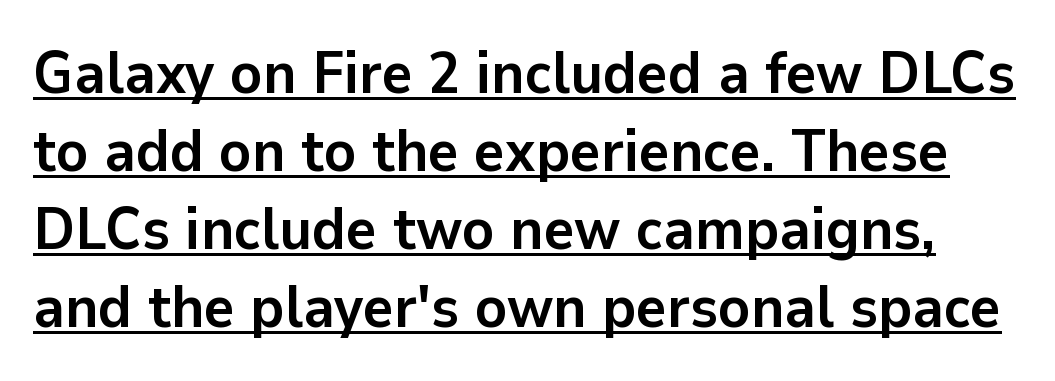
This is roman type, the default non-slanted kind. A sans-serif font was chosen for this passage. The rows are spaced the way most documents space them. Do the characters align in a grid? No, the font is proportional.
